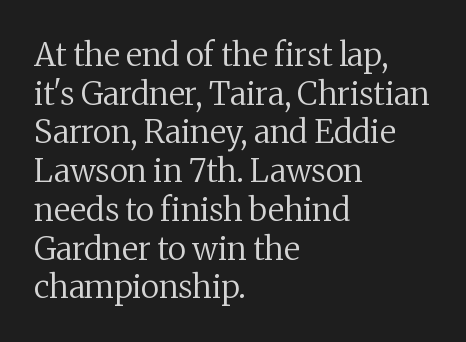
The image shows 32 px regular-weight serif type, upright; set left-aligned, line spacing 1.21x, normal letter spacing, not underlined; medium stroke contrast and a medium x-height.
